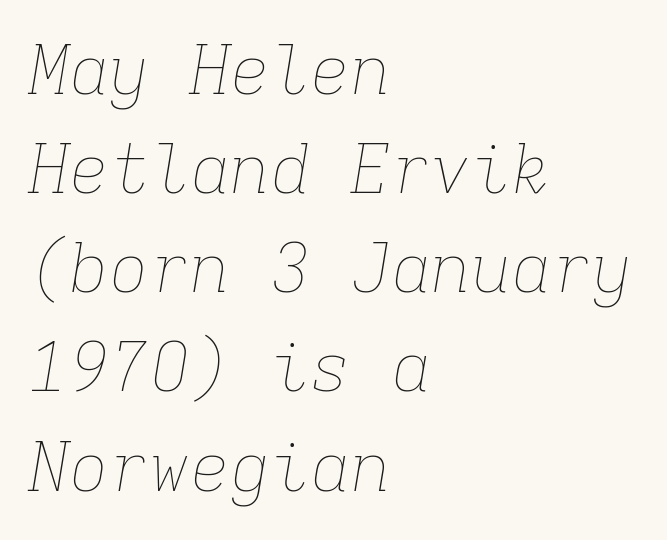
Q: Is the text bold? A: No.
Q: Is the text italic (slanted)? A: Yes, it leans right by about 9 degrees.
Q: Is the text underlined? A: No.
Q: How is the paragraph aligned? A: Left-aligned.
Q: Is the spacing between letters normal or unusually wide? A: Normal.
Q: Is the spacing between lines tight, normal or loose? A: Normal.
Q: Width (condensed, normal, or wide)? A: Normal.
Q: Stroke contrast? A: Low.
Q: x-height? A: Medium.
Q: Monospaced? A: Yes.
